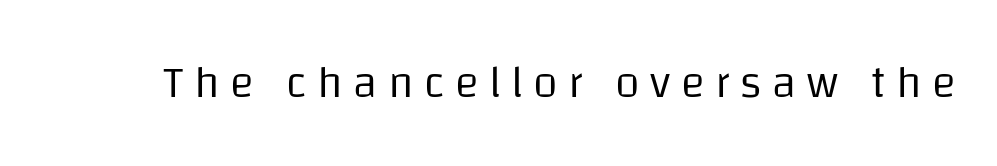
Is the letter spacing exaggerated? Yes — the characters are pushed far apart. Does the type have serifs? No, each stem ends abruptly. Looks like regular typesetting: each glyph gets only the width it needs. Unlike italic type, these characters show no tilt at all. Bold? No — there's no thickening of the strokes.
